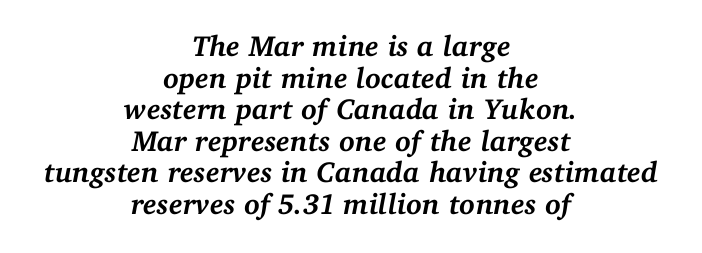
The image shows 29 px semibold serif type, italic (leaning right); set centered, tight line spacing (1.09x), normal letter spacing, not underlined; medium stroke contrast and a medium x-height.
